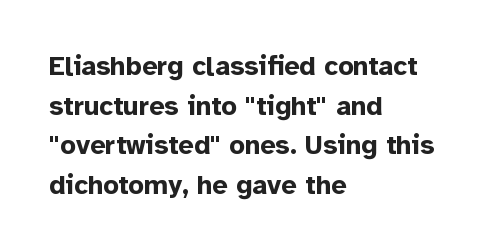
{"italic": "no", "bold": "yes", "underline": "no", "align": "left", "line_spacing": "normal", "line_spacing_ratio": 1.47, "letter_spacing": "normal", "letter_spacing_em": 0.0, "glyph_px": 27}
